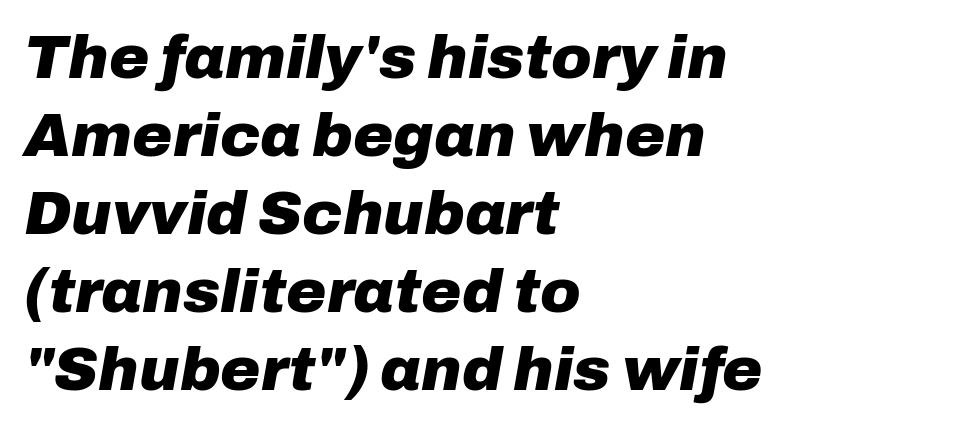
{"italic": "yes", "lean": "right", "slant_degrees": 10, "bold": "yes", "weight": "heavy", "width": "normal", "stroke_contrast": "low", "x_height": "medium", "monospaced": "no", "underline": "no", "align": "left", "line_spacing": "normal", "line_spacing_ratio": 1.28, "letter_spacing": "normal", "letter_spacing_em": 0.0, "glyph_px": 61}
